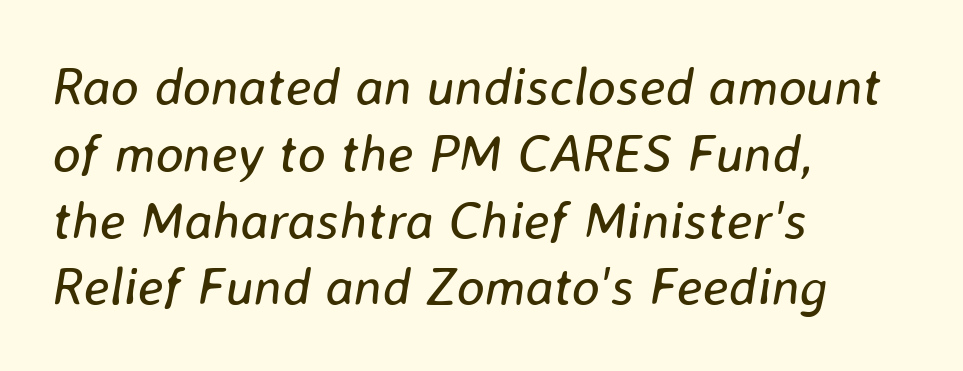
{"italic": "yes", "lean": "right", "slant_degrees": 8, "bold": "no", "weight": "regular", "width": "normal", "stroke_contrast": "low", "x_height": "medium", "monospaced": "no", "underline": "no", "align": "left", "line_spacing": "normal", "line_spacing_ratio": 1.26, "letter_spacing": "normal", "letter_spacing_em": 0.0, "glyph_px": 53}
